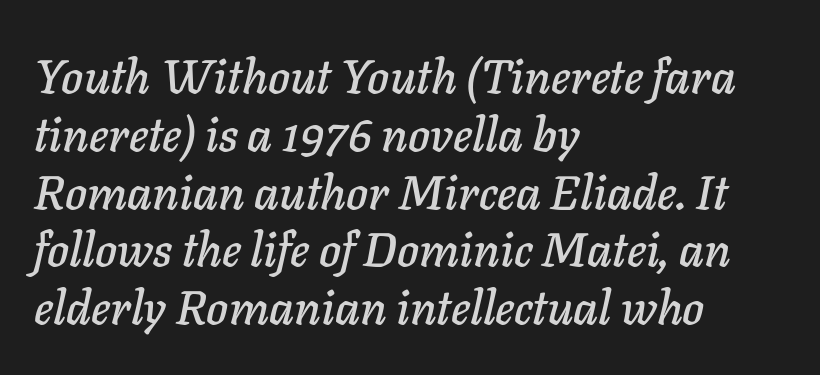
Q: Is the text italic (slanted)? A: Yes, it leans right by about 11 degrees.
Q: Is the text underlined? A: No.
Q: How is the paragraph aligned? A: Left-aligned.
Q: Is the spacing between letters normal or unusually wide? A: Normal.
Q: Width (condensed, normal, or wide)? A: Normal.
Q: Stroke contrast? A: Low.
Q: x-height? A: Medium.
Q: Monospaced? A: No.
